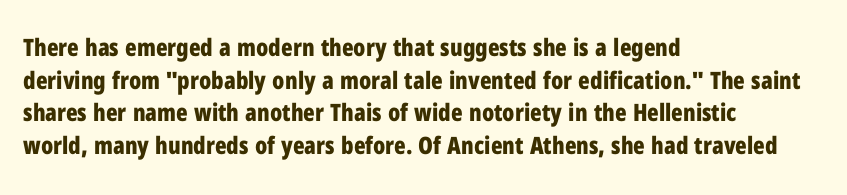
The rendering uses a moderate line-height, typical for paragraphs. The typography opts for an upright posture over an oblique one. Each word holds together tightly as a unit, with standard inter-letter gaps. Left-aligned paragraph, ragged on the right. The sample has been set heavy, in full bold. The string is rendered with underlining switched off.
